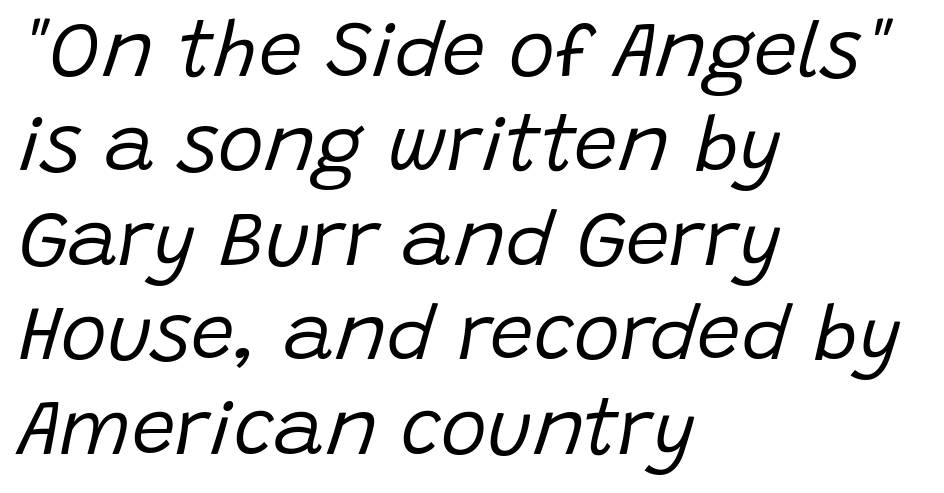
Q: Is the text bold? A: No.
Q: Is the text italic (slanted)? A: Yes, it leans right by about 15 degrees.
Q: Is the text underlined? A: No.
Q: How is the paragraph aligned? A: Left-aligned.
Q: Is the spacing between letters normal or unusually wide? A: Normal.
Q: Width (condensed, normal, or wide)? A: Normal.
Q: Stroke contrast? A: Low.
Q: x-height? A: Large.
Q: Monospaced? A: No.
